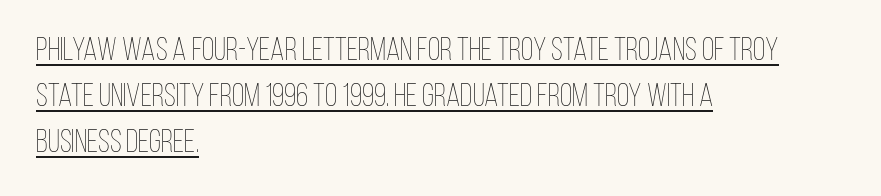
Q: Is the text bold? A: No.
Q: Is the text italic (slanted)? A: No, it is upright.
Q: Is the text underlined? A: Yes.
Q: How is the paragraph aligned? A: Left-aligned.
Q: Is the spacing between letters normal or unusually wide? A: Normal.
Q: Is the spacing between lines tight, normal or loose? A: Normal.
Q: Width (condensed, normal, or wide)? A: Condensed.
Q: Stroke contrast? A: Low.
Q: x-height? A: Large.
Q: Monospaced? A: No.
